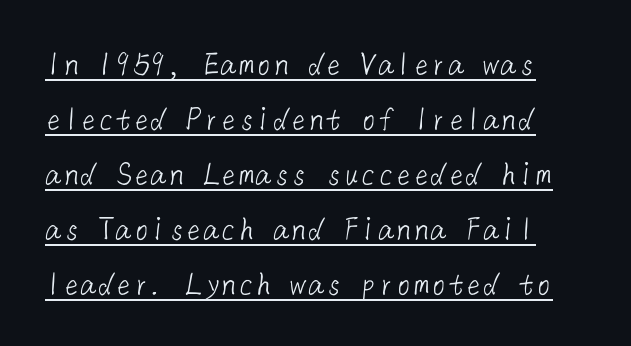
Q: Is the text bold? A: No.
Q: Is the typeface a serif or a sans-serif typeface? A: Sans-serif.
Q: Is the text underlined? A: Yes.
Q: Is the spacing between letters normal or unusually wide? A: Normal.
Q: Is the spacing between lines tight, normal or loose? A: Normal.
Q: Width (condensed, normal, or wide)? A: Normal.
Q: Stroke contrast? A: Low.
Q: x-height? A: Medium.
